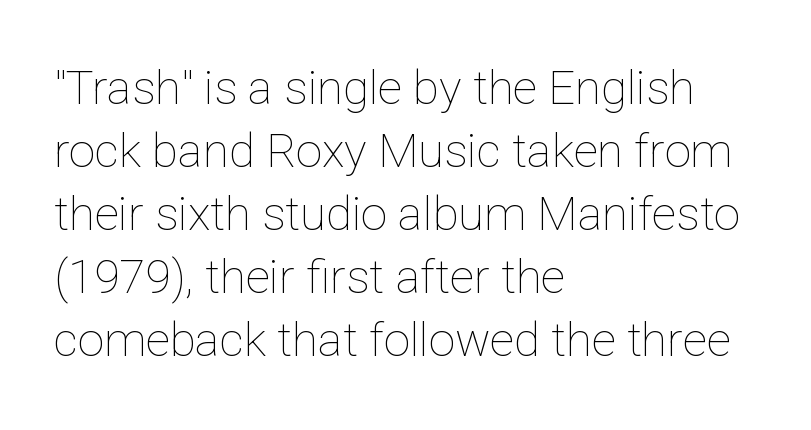
Q: Is the text bold? A: No.
Q: Is the text italic (slanted)? A: No, it is upright.
Q: Is the text underlined? A: No.
Q: How is the paragraph aligned? A: Left-aligned.
Q: Is the spacing between letters normal or unusually wide? A: Normal.
Q: Is the spacing between lines tight, normal or loose? A: Normal.
Q: Width (condensed, normal, or wide)? A: Normal.
Q: Stroke contrast? A: Low.
Q: x-height? A: Medium.
Q: Monospaced? A: No.
